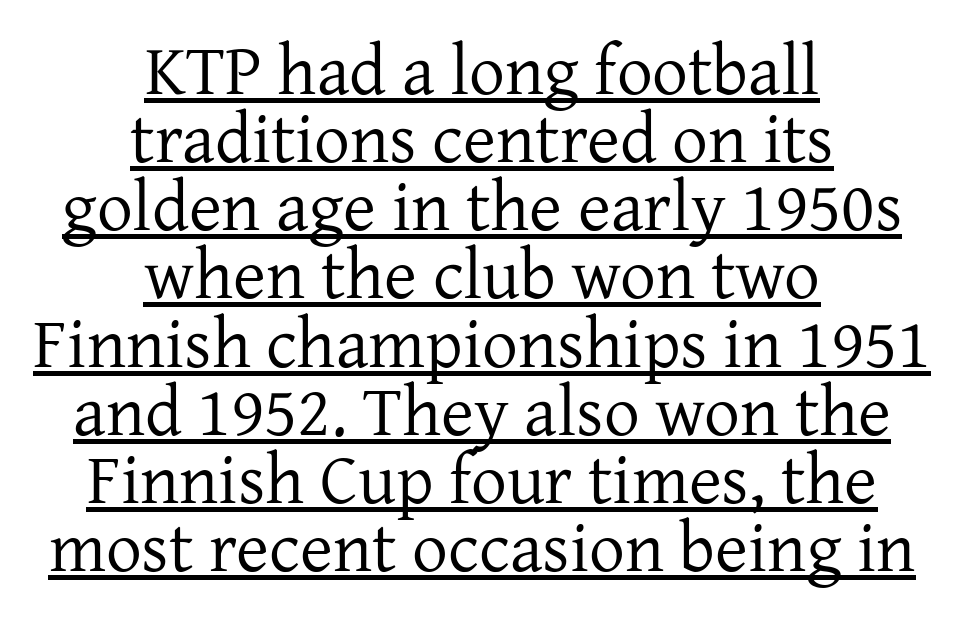
The image shows 71 px regular-weight serif type, upright; set centered, tight line spacing (0.96x), normal letter spacing, underlined; low stroke contrast and a medium x-height.
